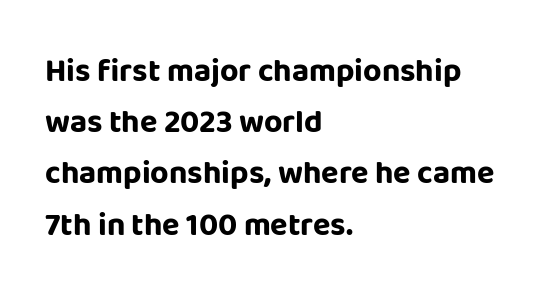
Summary of vertical rhythm: regular, with standard interline spacing. Words appear dense and cohesive because spacing is normal. Rule under the text: the space is simply empty. The face used here has the dense, thick strokes of a bold. Every stem runs plumb, perpendicular to the baseline. These lines are rendered in a variable-pitch font.
